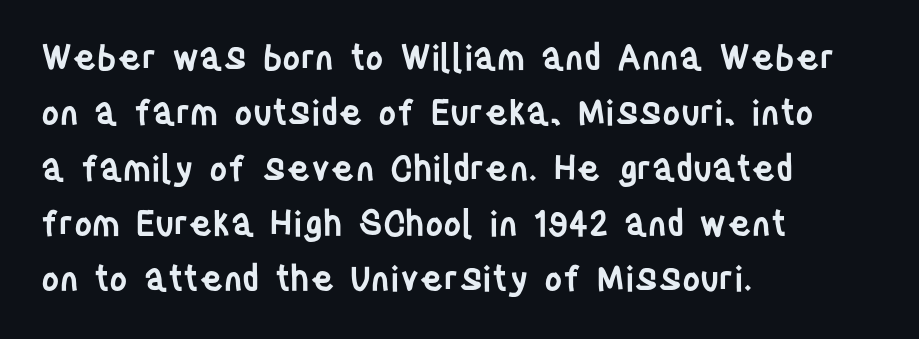
The image shows 35 px semibold, condensed sans-serif type, upright; set left-aligned, normal line spacing (1.58x), normal letter spacing, not underlined; low stroke contrast and a large x-height.
